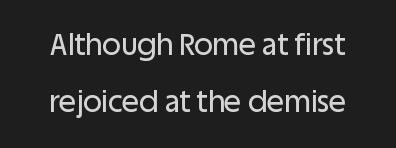
The image shows 29 px sans-serif type, upright; set loose line spacing (1.98x), normal letter spacing, not underlined; low stroke contrast and a large x-height.
